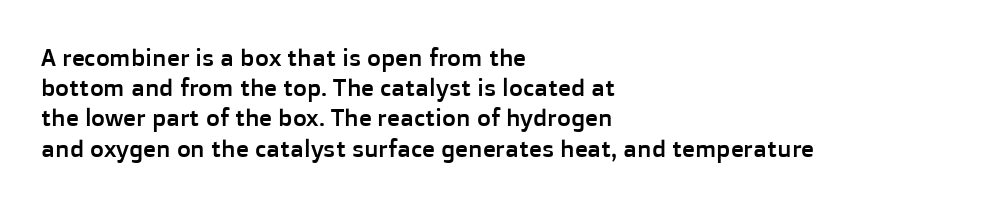
Q: Is the text italic (slanted)? A: No, it is upright.
Q: Is the text underlined? A: No.
Q: How is the paragraph aligned? A: Left-aligned.
Q: Is the spacing between letters normal or unusually wide? A: Normal.
Q: Is the spacing between lines tight, normal or loose? A: Normal.
